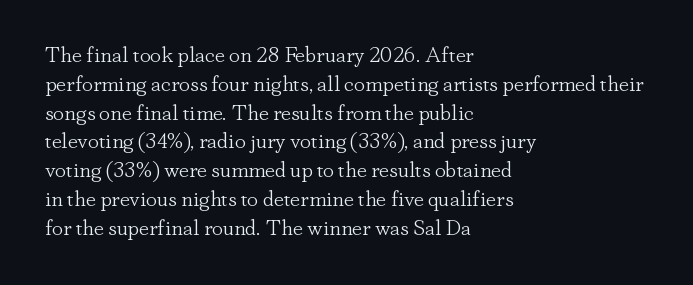
{"italic": "no", "bold": "no", "underline": "no", "align": "left", "line_spacing": "normal", "line_spacing_ratio": 1.31, "letter_spacing": "normal", "letter_spacing_em": 0.0, "glyph_px": 22}
